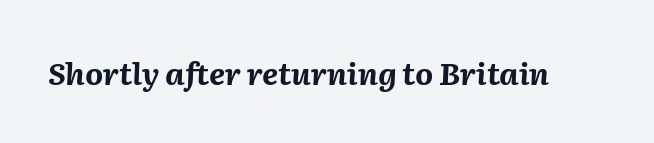
Q: Is the text bold? A: Yes.
Q: Is the text italic (slanted)? A: Yes, it leans right by about 2 degrees.
Q: Is the text underlined? A: No.
Q: Is the spacing between letters normal or unusually wide? A: Normal.
Q: Width (condensed, normal, or wide)? A: Normal.
Q: Stroke contrast? A: Medium.
Q: x-height? A: Medium.
Q: Monospaced? A: No.
